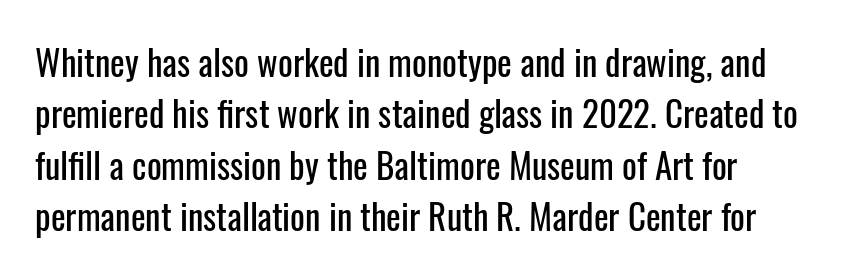
The image shows 35 px condensed sans-serif type, upright; set left-aligned, normal line spacing (1.47x), normal letter spacing, not underlined; low stroke contrast and a medium x-height.
